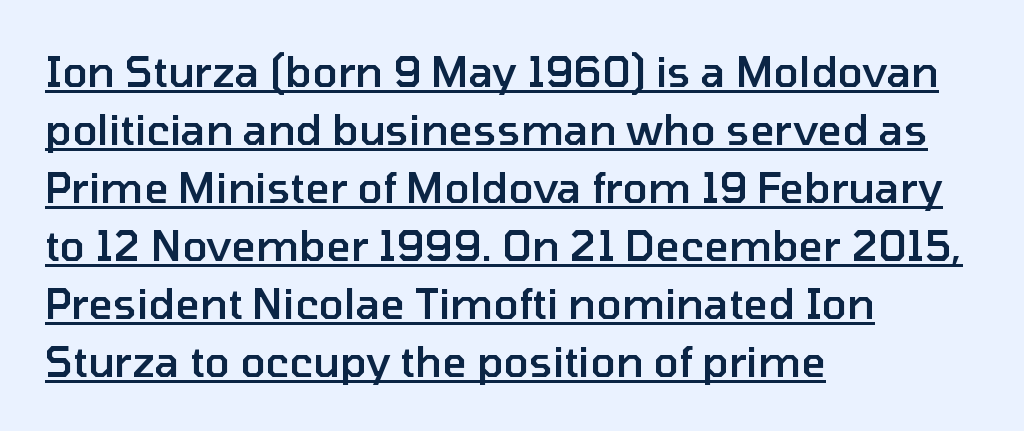
{"serif": "no", "italic": "no", "bold": "semi", "weight": "semibold", "width": "normal", "stroke_contrast": "low", "x_height": "medium", "monospaced": "no", "underline": "yes", "align": "left", "line_spacing": "normal", "line_spacing_ratio": 1.38, "letter_spacing": "normal", "letter_spacing_em": 0.0, "glyph_px": 42}
